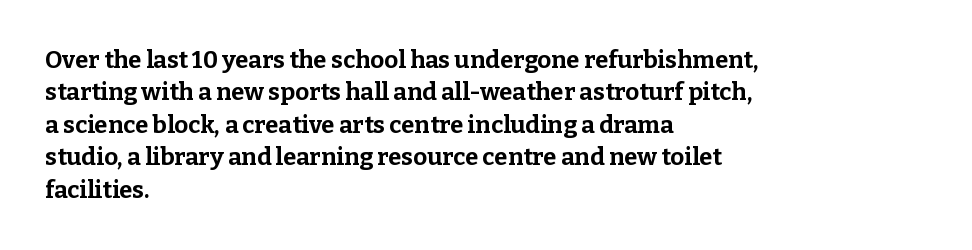
{"italic": "no", "bold": "yes", "underline": "no", "align": "left", "line_spacing": "normal", "line_spacing_ratio": 1.35, "letter_spacing": "normal", "letter_spacing_em": 0.0, "glyph_px": 24}
